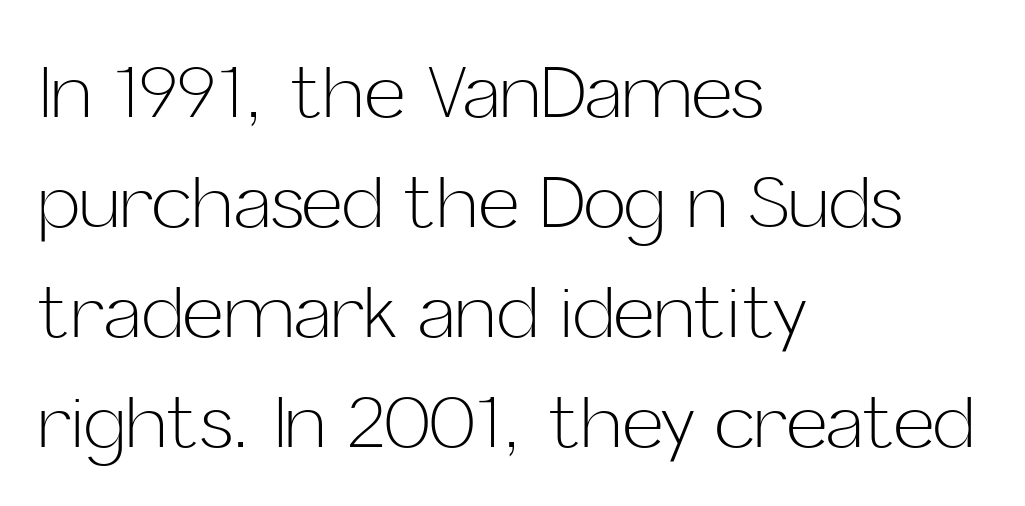
{"serif": "no", "italic": "no", "bold": "no", "weight": "light", "width": "normal", "stroke_contrast": "low", "x_height": "medium", "monospaced": "no", "underline": "no", "align": "left", "line_spacing": "normal", "line_spacing_ratio": 1.55, "letter_spacing": "normal", "letter_spacing_em": 0.0, "glyph_px": 71}
